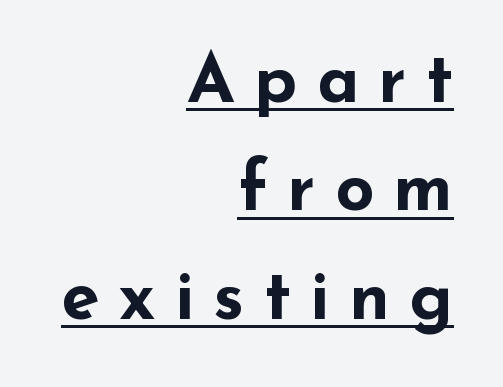
{"serif": "no", "italic": "no", "bold": "yes", "weight": "bold", "width": "wide", "stroke_contrast": "low", "x_height": "small", "monospaced": "no", "underline": "yes", "align": "right", "line_spacing": "normal", "line_spacing_ratio": 1.57, "letter_spacing": "wide", "letter_spacing_em": 0.28, "glyph_px": 69}
